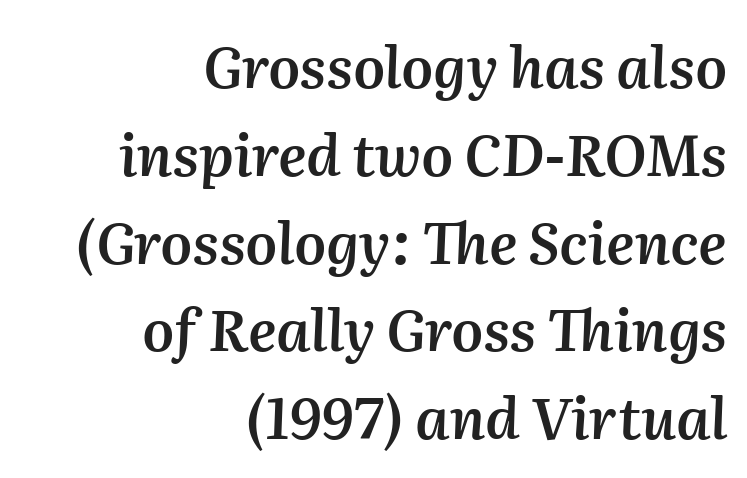
Q: Is the text bold? A: Semi-bold.
Q: Is the text italic (slanted)? A: Yes, it leans right by about 2 degrees.
Q: Is the text underlined? A: No.
Q: How is the paragraph aligned? A: Right-aligned.
Q: Is the spacing between letters normal or unusually wide? A: Normal.
Q: Is the spacing between lines tight, normal or loose? A: Normal.
Q: Width (condensed, normal, or wide)? A: Normal.
Q: Stroke contrast? A: Medium.
Q: x-height? A: Medium.
Q: Monospaced? A: No.
